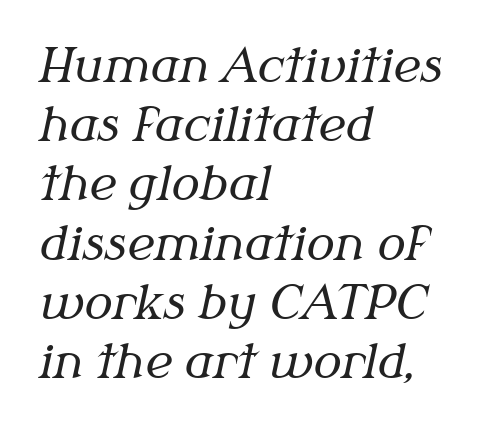
The image shows 47 px regular-weight serif type, italic (leaning right); set left-aligned, normal line spacing (1.26x), normal letter spacing, not underlined; medium stroke contrast and a medium x-height.
